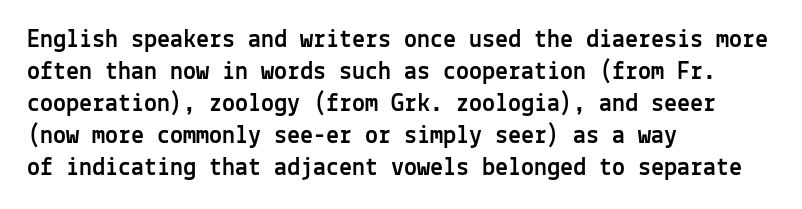
Standard letterfit; no display-style spreading of the glyphs. The string is rendered with underlining switched off. Compared with a centered layout, this one pins lines to the left instead. Vertical strokes here are truly vertical.
